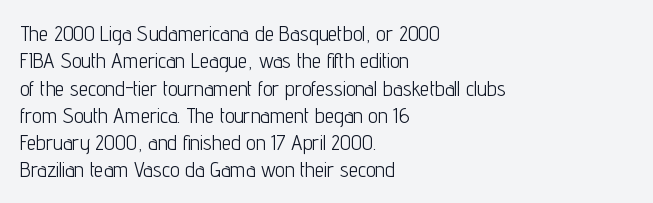
The image shows 21 px text type, upright; set left-aligned, normal line spacing (1.3x), normal letter spacing, not underlined.
